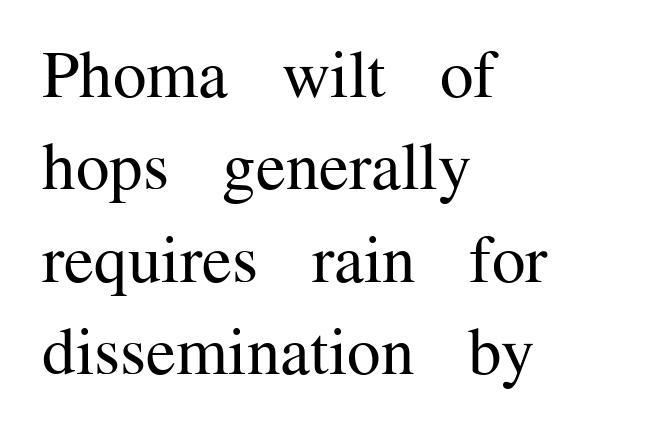
Leading: standard. Compared with a typical body face, this is equally light or lighter still. Only glyphs here, with clear space below each row. Each letter keeps its own natural width here, so spacing adapts to shape. Characters follow at the spacing the type designer built in.
